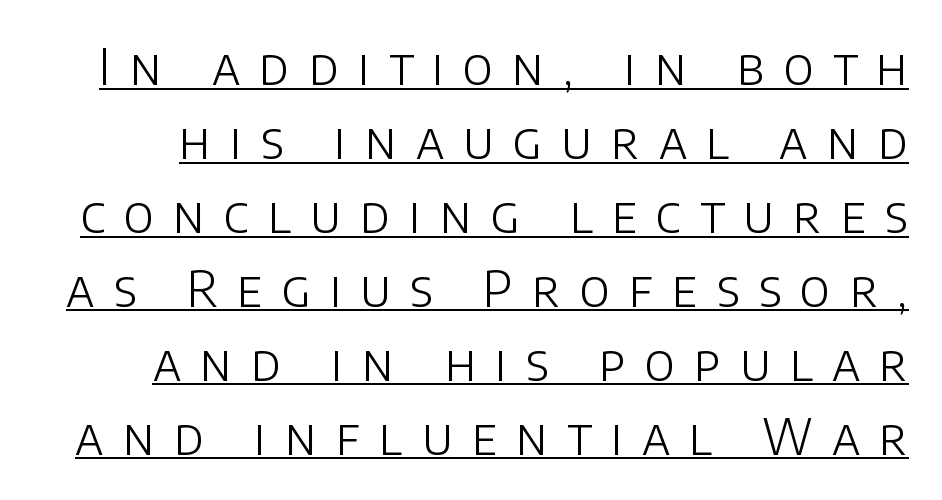
Q: Is the text bold? A: No.
Q: Is the text italic (slanted)? A: No, it is upright.
Q: Is the typeface a serif or a sans-serif typeface? A: Sans-serif.
Q: Is the text underlined? A: Yes.
Q: Is the spacing between letters normal or unusually wide? A: Unusually wide.
Q: Is the spacing between lines tight, normal or loose? A: Normal.
Q: Width (condensed, normal, or wide)? A: Normal.
Q: Stroke contrast? A: Low.
Q: x-height? A: Large.
Q: Monospaced? A: No.
